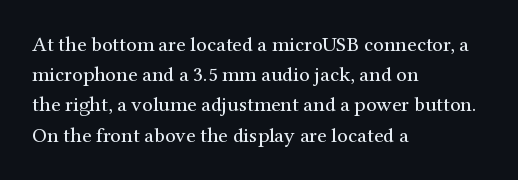
Q: Is the text bold? A: No.
Q: Is the text italic (slanted)? A: No, it is upright.
Q: Is the text underlined? A: No.
Q: How is the paragraph aligned? A: Left-aligned.
Q: Is the spacing between letters normal or unusually wide? A: Normal.
Q: Is the spacing between lines tight, normal or loose? A: Normal.
